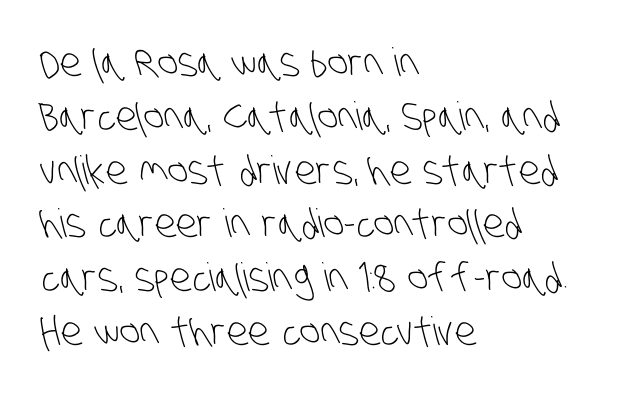
The image shows 39 px light, condensed sans-serif type; set left-aligned, normal line spacing (1.38x), normal letter spacing, not underlined; low stroke contrast and a large x-height.
